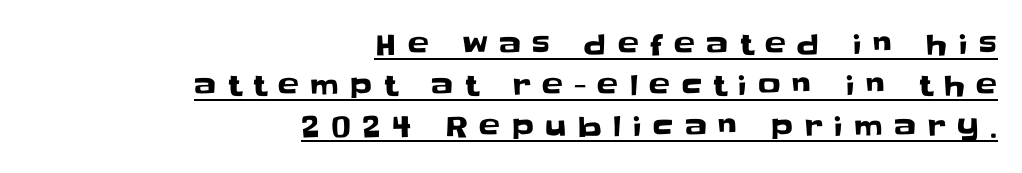
Q: Is the text italic (slanted)? A: No, it is upright.
Q: Is the typeface a serif or a sans-serif typeface? A: Sans-serif.
Q: Is the text underlined? A: Yes.
Q: How is the paragraph aligned? A: Right-aligned.
Q: Is the spacing between letters normal or unusually wide? A: Unusually wide.
Q: Is the spacing between lines tight, normal or loose? A: Normal.
Q: Width (condensed, normal, or wide)? A: Normal.
Q: Stroke contrast? A: Low.
Q: x-height? A: Large.
Q: Monospaced? A: No.
